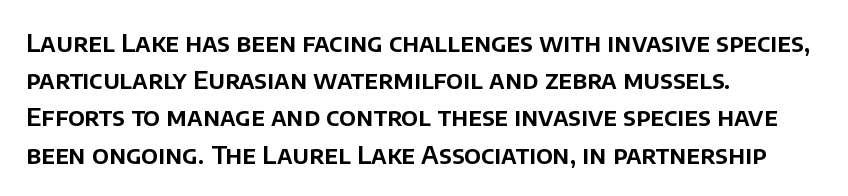
The image shows 25 px text type, upright; set left-aligned, normal line spacing (1.49x), normal letter spacing, not underlined.
